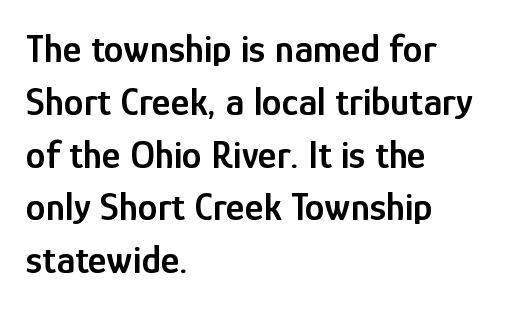
The image shows 40 px semibold, condensed sans-serif type, upright; set left-aligned, normal line spacing (1.32x), normal letter spacing, not underlined; low stroke contrast and a medium x-height.
